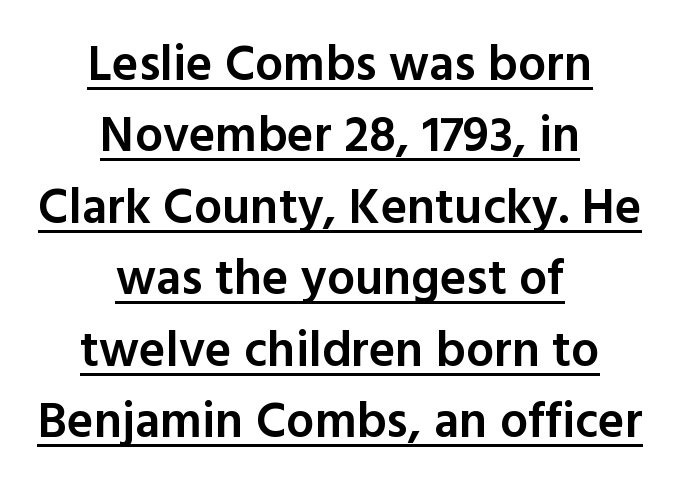
Q: Is the text bold? A: Semi-bold.
Q: Is the text italic (slanted)? A: No, it is upright.
Q: Is the typeface a serif or a sans-serif typeface? A: Sans-serif.
Q: Is the text underlined? A: Yes.
Q: How is the paragraph aligned? A: Centered.
Q: Is the spacing between letters normal or unusually wide? A: Normal.
Q: Is the spacing between lines tight, normal or loose? A: Normal.
Q: Width (condensed, normal, or wide)? A: Normal.
Q: x-height? A: Medium.
Q: Monospaced? A: No.
